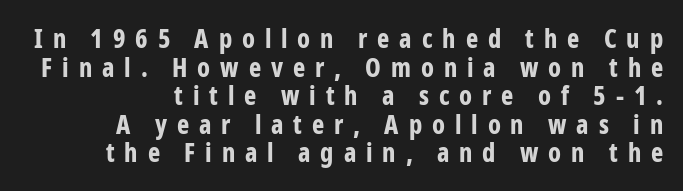
No word sits above an underline. Horizontal alignment here is rightward, an uncommon choice for prose. The lines are packed closely together with very little leading. The lettering stays uniformly vertical, giving the passage a roman look. These lines carry a lot of weight — the face is fully bold.
